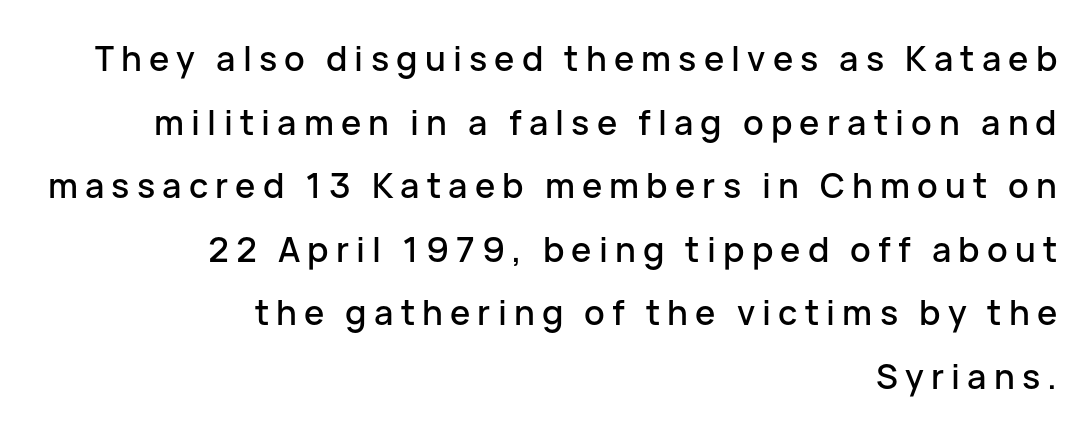
The image shows 34 px sans-serif type, upright; set right-aligned, line spacing 1.87x, unusually wide letter spacing (+0.21 em), not underlined; low stroke contrast and a medium x-height.
